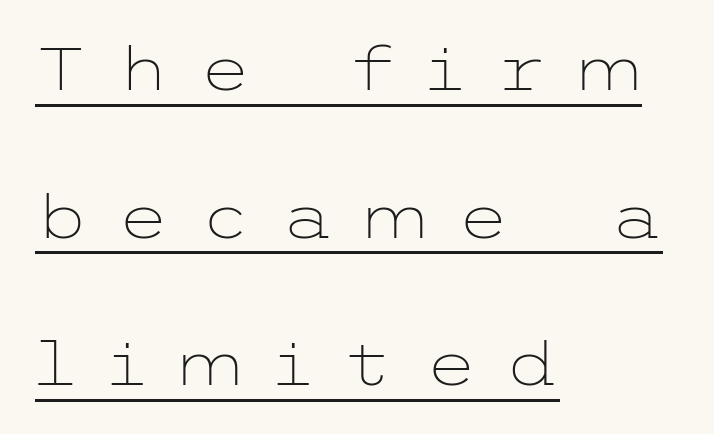
The font sits on the lighter half of the weight spectrum, regular included. The passage is arranged the way most books set body copy — flush left. Notice how a bar underscores the lettering throughout. If you measured baseline to baseline, you'd find a long distance.
